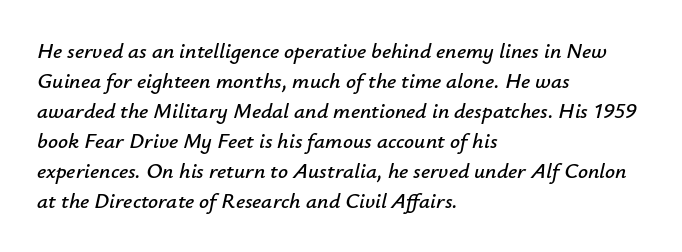
The image shows 22 px text type, italic (leaning right); set left-aligned, normal line spacing (1.36x), normal letter spacing, not underlined.
